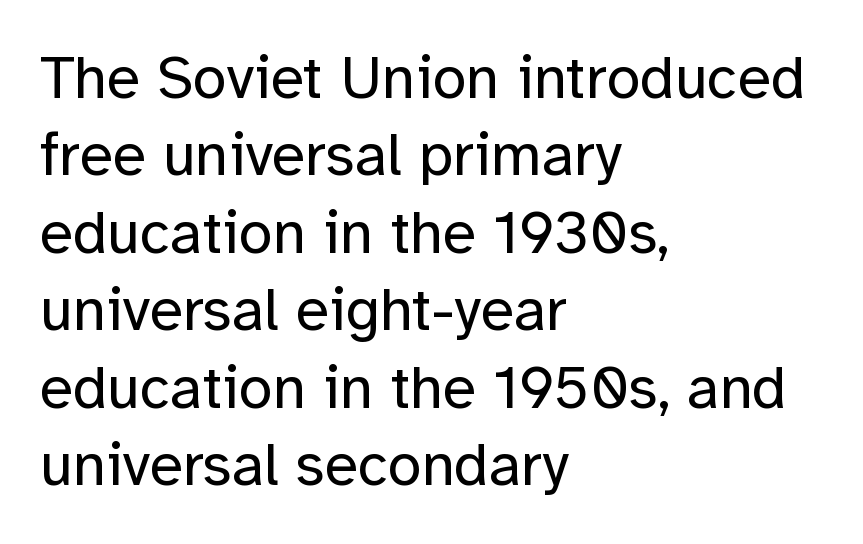
This is the regular roman posture of the typeface. Classification — sans serif. Honestly, there is no underline to notice here at all. Summary of weight: not heavy and not bold. Spacing between characters is what you'd get straight out of the box. Which margin do the lines hug? The left one — the right edge is uneven.
